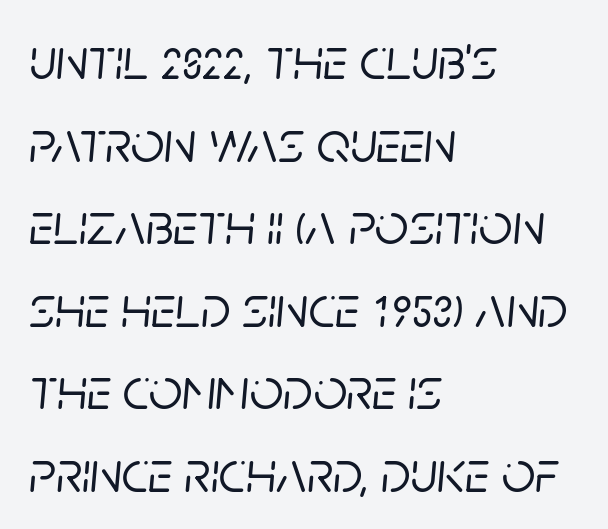
{"italic": "yes", "lean": "right", "slant_degrees": 5, "width": "normal", "stroke_contrast": "low", "x_height": "large", "monospaced": "no", "underline": "no", "align": "left", "line_spacing": "normal", "line_spacing_ratio": 1.4, "letter_spacing": "normal", "letter_spacing_em": 0.0, "glyph_px": 59}
